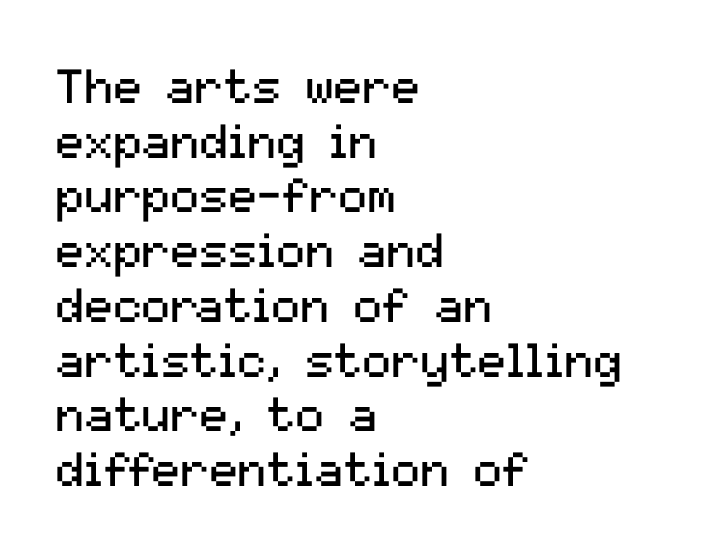
The image shows 48 px regular-weight sans-serif type, upright; set left-aligned, tight line spacing (1.14x), normal letter spacing, not underlined; medium stroke contrast and a medium x-height.
